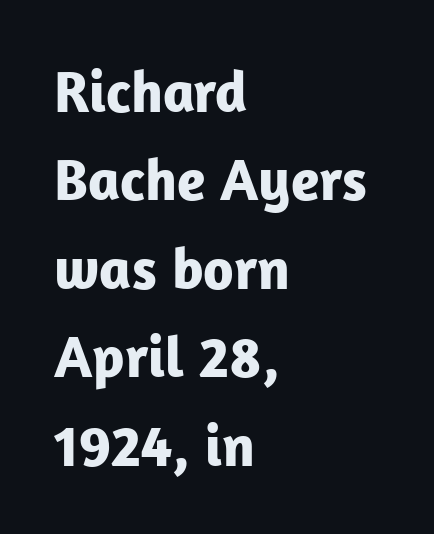
{"serif": "no", "italic": "no", "bold": "yes", "weight": "bold", "width": "normal", "stroke_contrast": "low", "x_height": "medium", "monospaced": "no", "underline": "no", "align": "left", "line_spacing": "normal", "line_spacing_ratio": 1.5, "letter_spacing": "normal", "letter_spacing_em": 0.0, "glyph_px": 59}
